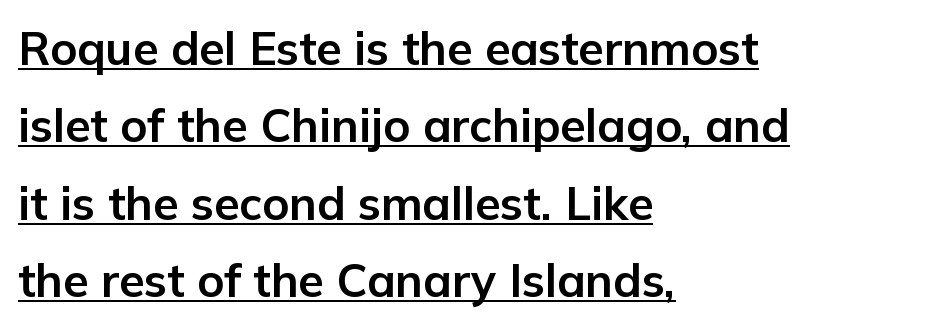
Q: Is the text bold? A: Yes.
Q: Is the text italic (slanted)? A: No, it is upright.
Q: Is the typeface a serif or a sans-serif typeface? A: Sans-serif.
Q: Is the text underlined? A: Yes.
Q: How is the paragraph aligned? A: Left-aligned.
Q: Is the spacing between letters normal or unusually wide? A: Normal.
Q: Is the spacing between lines tight, normal or loose? A: Normal.
Q: Width (condensed, normal, or wide)? A: Normal.
Q: Stroke contrast? A: Low.
Q: x-height? A: Medium.
Q: Monospaced? A: No.
